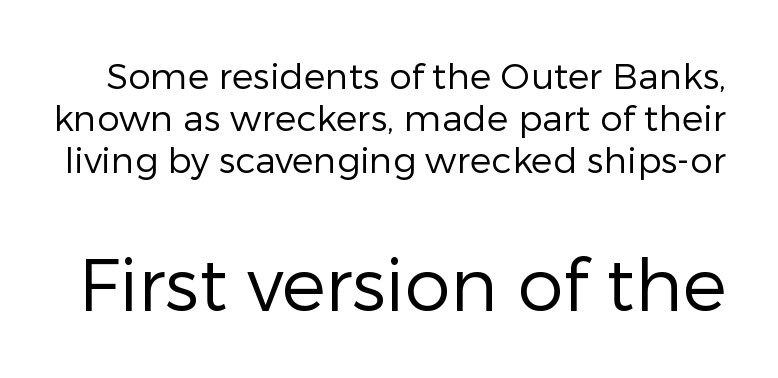
{"serif": "no", "italic": "no", "bold": "no", "weight": "regular", "width": "normal", "stroke_contrast": "low", "x_height": "medium", "monospaced": "no", "underline": "no", "line_spacing_ratio": 1.17, "letter_spacing": "normal", "letter_spacing_em": 0.0, "larger_block": "second", "size_ratio": 2.03, "glyph_px": 73}
